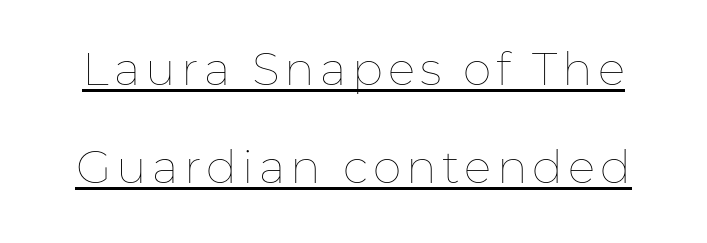
Q: Is the text bold? A: No.
Q: Is the text italic (slanted)? A: No, it is upright.
Q: Is the text underlined? A: Yes.
Q: Is the spacing between lines tight, normal or loose? A: Loose.
Q: Width (condensed, normal, or wide)? A: Normal.
Q: Stroke contrast? A: Low.
Q: x-height? A: Medium.
Q: Monospaced? A: No.
